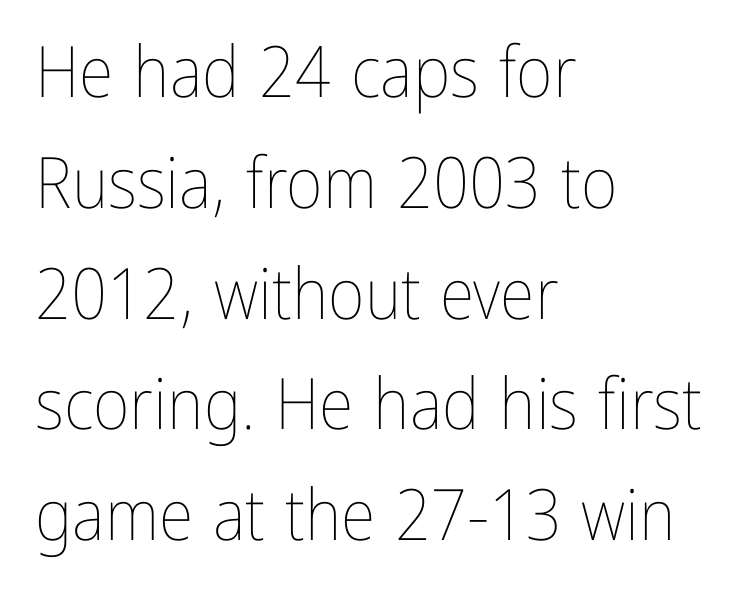
Q: Is the text bold? A: No.
Q: Is the text italic (slanted)? A: No, it is upright.
Q: Is the text underlined? A: No.
Q: How is the paragraph aligned? A: Left-aligned.
Q: Is the spacing between letters normal or unusually wide? A: Normal.
Q: Is the spacing between lines tight, normal or loose? A: Normal.
Q: Width (condensed, normal, or wide)? A: Condensed.
Q: Stroke contrast? A: Low.
Q: x-height? A: Medium.
Q: Monospaced? A: No.
